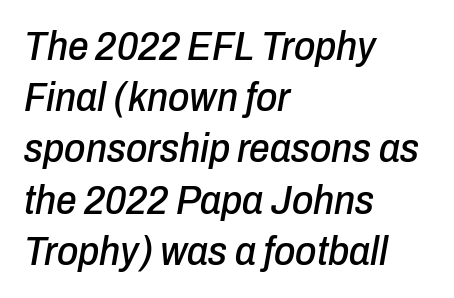
Q: Is the text italic (slanted)? A: Yes, it leans right by about 10 degrees.
Q: Is the text underlined? A: No.
Q: How is the paragraph aligned? A: Left-aligned.
Q: Is the spacing between letters normal or unusually wide? A: Normal.
Q: Is the spacing between lines tight, normal or loose? A: Normal.
Q: Width (condensed, normal, or wide)? A: Condensed.
Q: Stroke contrast? A: Low.
Q: x-height? A: Medium.
Q: Monospaced? A: No.
